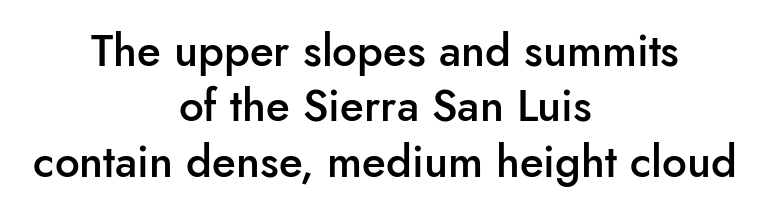
{"serif": "no", "italic": "no", "bold": "semi", "weight": "semibold", "width": "normal", "stroke_contrast": "low", "x_height": "small", "monospaced": "no", "underline": "no", "align": "center", "line_spacing": "normal", "line_spacing_ratio": 1.26, "letter_spacing": "normal", "letter_spacing_em": 0.0, "glyph_px": 44}
